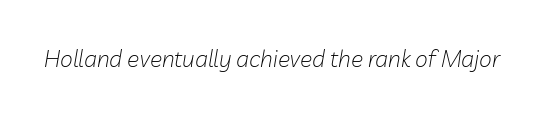
This reads as an unemphasized weight, regular at the heaviest. Unmarked baselines from the first word to the last. Compared with typical body copy, the letter spacing here is the same. Characters are canted at an angle relative to the baseline's perpendicular.
